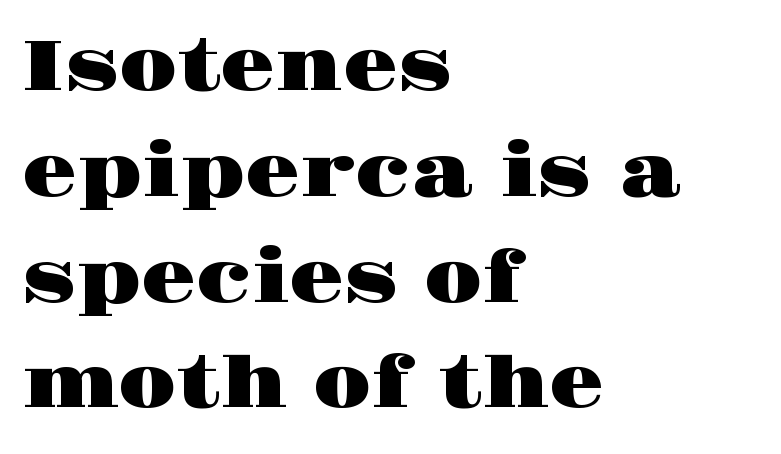
The image shows 71 px wide serif type, upright; set left-aligned, normal line spacing (1.49x), normal letter spacing, not underlined; high stroke contrast and a large x-height.
